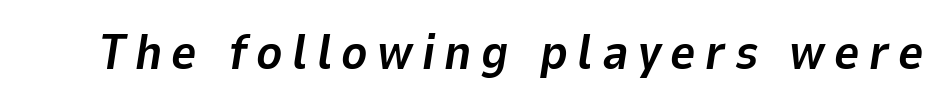
Q: Is the text bold? A: Yes.
Q: Is the text italic (slanted)? A: Yes, it leans right by about 9 degrees.
Q: Is the text underlined? A: No.
Q: Width (condensed, normal, or wide)? A: Normal.
Q: Stroke contrast? A: Low.
Q: x-height? A: Medium.
Q: Monospaced? A: No.
